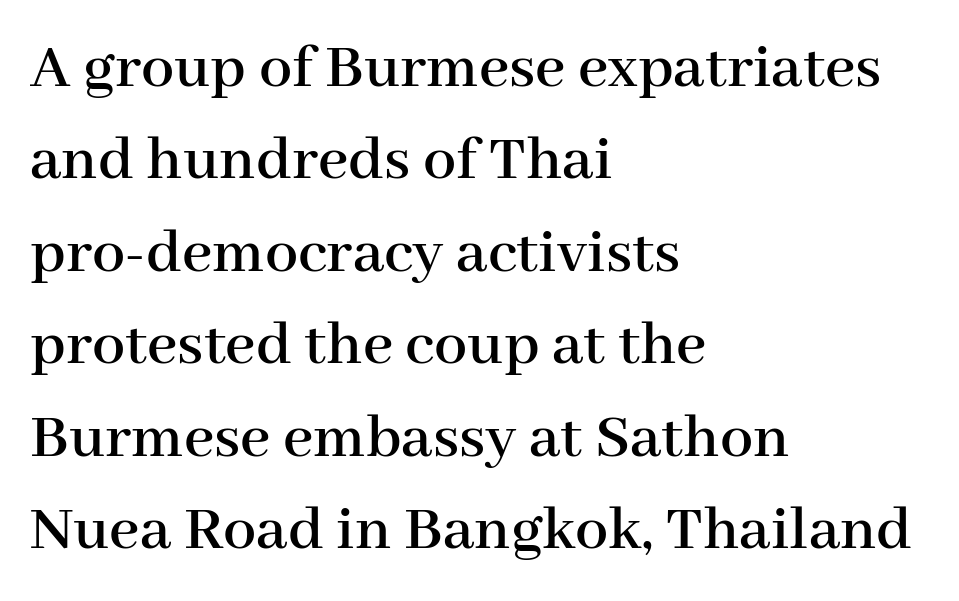
Q: Is the text italic (slanted)? A: No, it is upright.
Q: Is the typeface a serif or a sans-serif typeface? A: Serif.
Q: Is the text underlined? A: No.
Q: How is the paragraph aligned? A: Left-aligned.
Q: Is the spacing between letters normal or unusually wide? A: Normal.
Q: Is the spacing between lines tight, normal or loose? A: Normal.
Q: Width (condensed, normal, or wide)? A: Normal.
Q: Stroke contrast? A: High.
Q: x-height? A: Medium.
Q: Monospaced? A: No.
